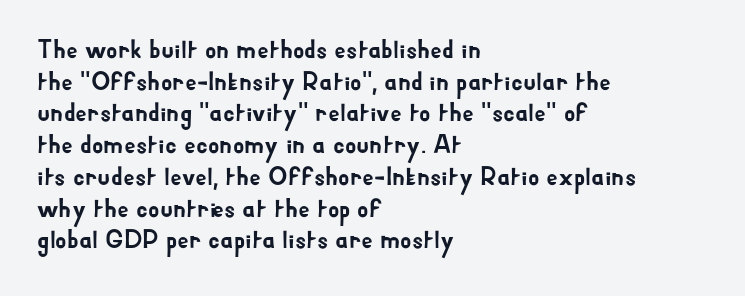
The lettering stays uniformly vertical, giving the passage a roman look. The baseline area is clear. The setting favours the left margin, as ordinary paragraphs usually do. These lines keep a tight, regular rhythm from letter to letter.
